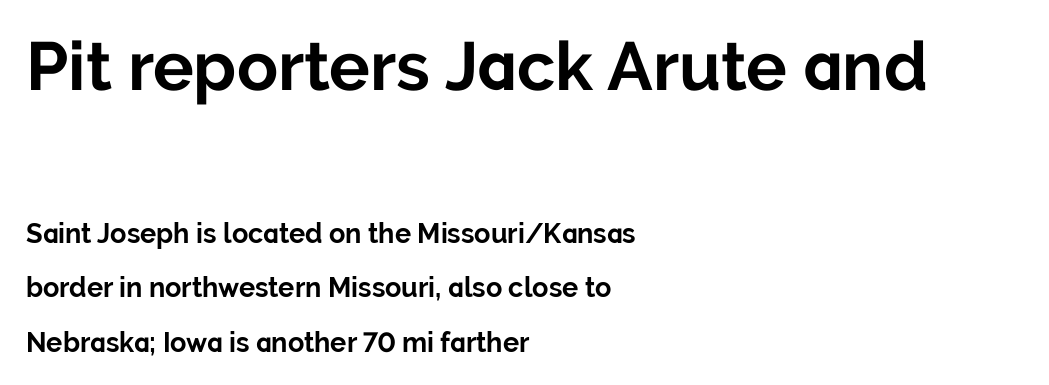
Each letter keeps its own natural width here, so spacing adapts to shape. Size hierarchy here favors the leading block over the trailing one. Letter spacing: default. The passage is arranged the way most books set body copy — flush left. This rendering employs a face without finishing strokes, i.e., a sans-serif.
